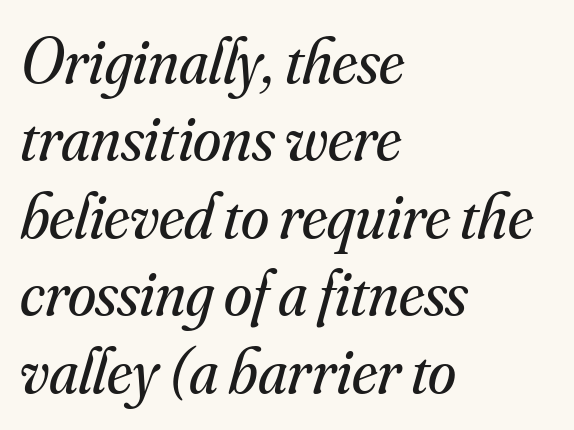
The image shows 64 px regular-weight serif type, italic (leaning right); set left-aligned, line spacing 1.21x, normal letter spacing, not underlined; medium stroke contrast and a small x-height.
